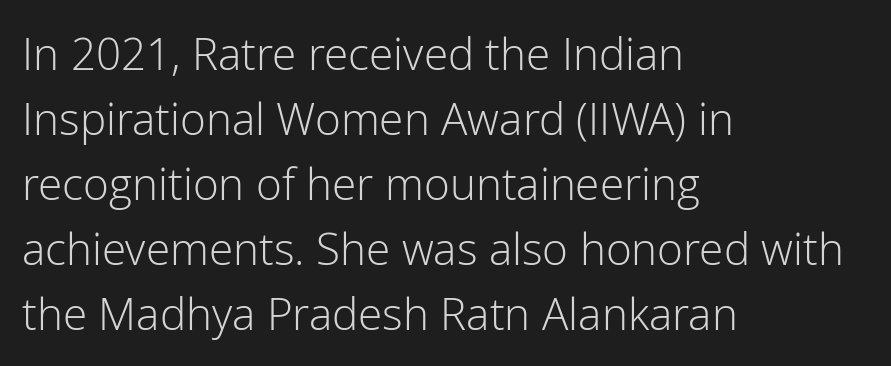
The image shows 44 px light sans-serif type, upright; set left-aligned, normal line spacing (1.48x), normal letter spacing, not underlined; low stroke contrast and a medium x-height.
